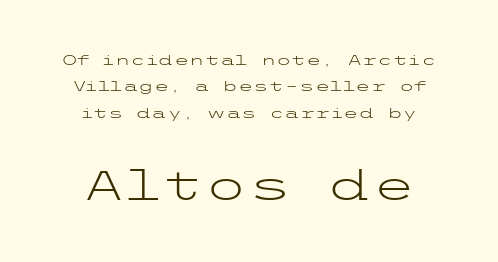
You could call the tracking neutral — neither tight nor loose. Style check: upright. The letters look calm and open, with moderate or lighter stems. The rendering enlarges the type as you move from the upper chunk to the lower. A sans-serif font was chosen for this passage.
